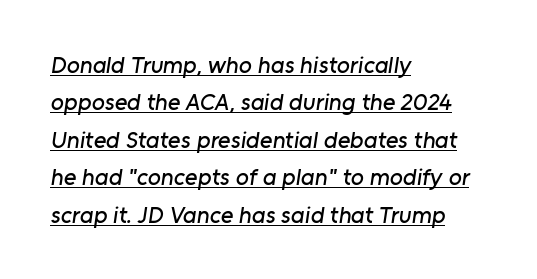
Q: Is the text underlined? A: Yes.
Q: How is the paragraph aligned? A: Left-aligned.
Q: Is the spacing between letters normal or unusually wide? A: Normal.
Q: Is the spacing between lines tight, normal or loose? A: Normal.
